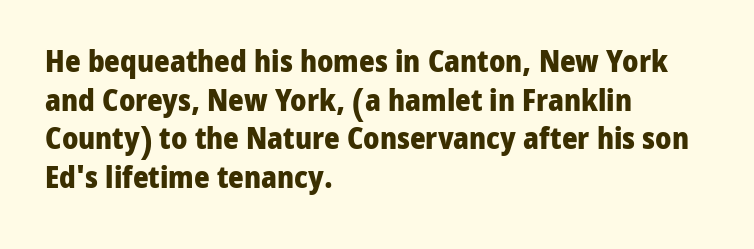
Stroke terminals: plain, sans-serif. The sample has been set heavy, in full bold. Posture: vertical. The rows are spaced the way most documents space them.
